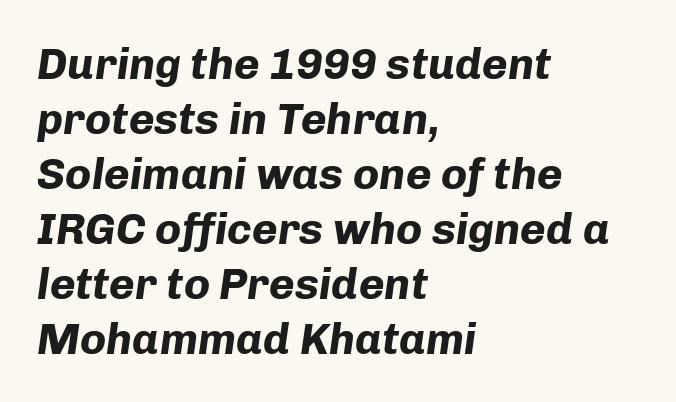
{"italic": "yes", "lean": "right", "slant_degrees": 8, "bold": "yes", "weight": "bold", "width": "normal", "stroke_contrast": "low", "x_height": "medium", "monospaced": "no", "underline": "no", "align": "left", "line_spacing": "normal", "line_spacing_ratio": 1.25, "letter_spacing": "normal", "letter_spacing_em": 0.0, "glyph_px": 44}
